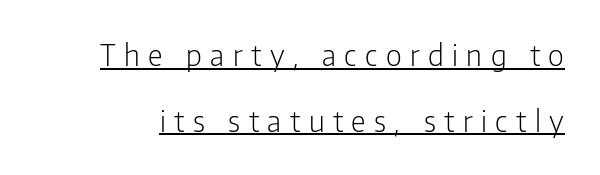
Q: Is the text bold? A: No.
Q: Is the text italic (slanted)? A: No, it is upright.
Q: Is the typeface a serif or a sans-serif typeface? A: Sans-serif.
Q: Is the text underlined? A: Yes.
Q: Is the spacing between letters normal or unusually wide? A: Unusually wide.
Q: Is the spacing between lines tight, normal or loose? A: Loose.
Q: Width (condensed, normal, or wide)? A: Condensed.
Q: Stroke contrast? A: Low.
Q: x-height? A: Medium.
Q: Monospaced? A: No.
